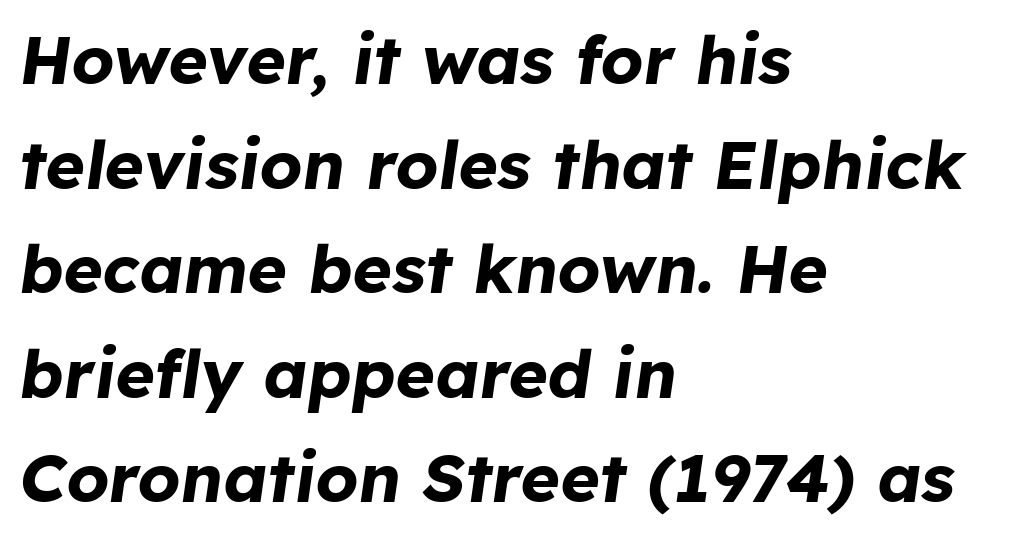
Does the weight exceed regular? Yes, all the way to bold. Observe the ordinary spacing: letters are neighbours, not strangers. Proportional: the letters do not fall into vertical columns. If you drew a line through each stem, it would be angled.
